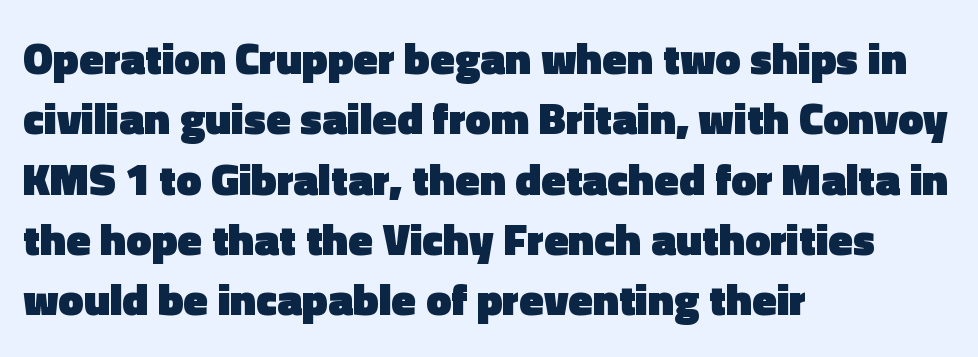
Q: Is the text bold? A: Yes.
Q: Is the text italic (slanted)? A: No, it is upright.
Q: Is the typeface a serif or a sans-serif typeface? A: Sans-serif.
Q: Is the text underlined? A: No.
Q: How is the paragraph aligned? A: Left-aligned.
Q: Is the spacing between letters normal or unusually wide? A: Normal.
Q: Is the spacing between lines tight, normal or loose? A: Normal.
Q: Width (condensed, normal, or wide)? A: Normal.
Q: x-height? A: Medium.
Q: Monospaced? A: No.
